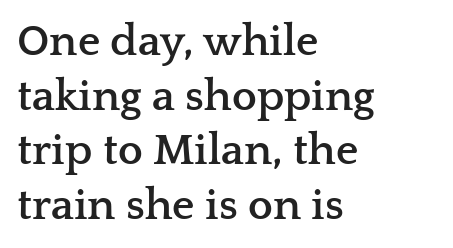
The image shows 44 px semibold, wide serif type, upright; set left-aligned, line spacing 1.24x, normal letter spacing, not underlined; low stroke contrast and a medium x-height.
